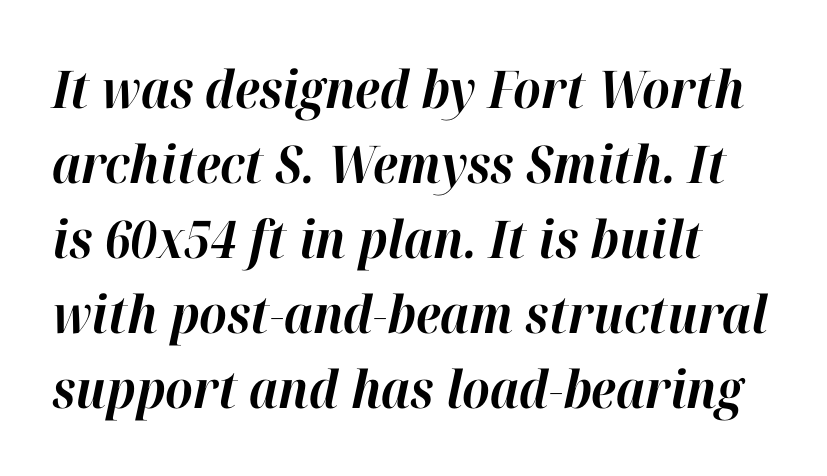
Q: Is the text bold? A: Yes.
Q: Is the text italic (slanted)? A: Yes, it leans right by about 12 degrees.
Q: Is the text underlined? A: No.
Q: How is the paragraph aligned? A: Left-aligned.
Q: Is the spacing between letters normal or unusually wide? A: Normal.
Q: Is the spacing between lines tight, normal or loose? A: Normal.
Q: Width (condensed, normal, or wide)? A: Normal.
Q: Stroke contrast? A: High.
Q: x-height? A: Medium.
Q: Monospaced? A: No.
